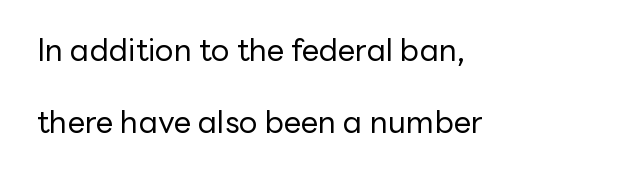
The image shows 31 px regular-weight sans-serif type, upright; set left-aligned, loose line spacing (2.32x), normal letter spacing, not underlined; low stroke contrast and a medium x-height.
